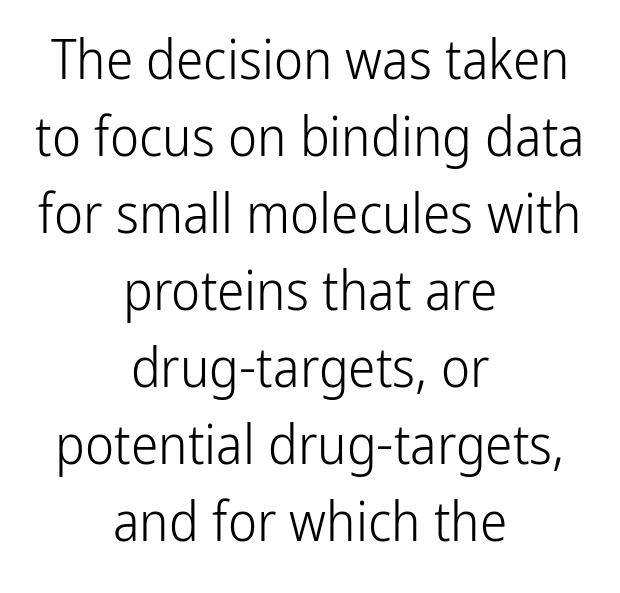
Q: Is the text bold? A: No.
Q: Is the text italic (slanted)? A: No, it is upright.
Q: Is the typeface a serif or a sans-serif typeface? A: Sans-serif.
Q: Is the text underlined? A: No.
Q: How is the paragraph aligned? A: Centered.
Q: Is the spacing between letters normal or unusually wide? A: Normal.
Q: Is the spacing between lines tight, normal or loose? A: Normal.
Q: Width (condensed, normal, or wide)? A: Condensed.
Q: Stroke contrast? A: Low.
Q: x-height? A: Medium.
Q: Monospaced? A: No.
